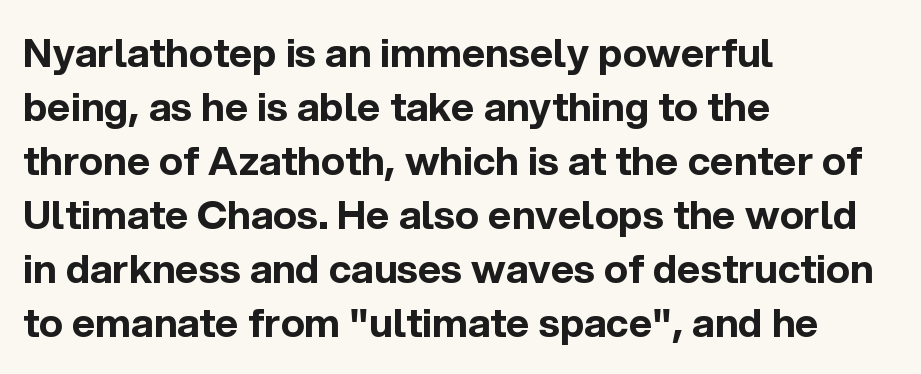
The image shows 40 px bold sans-serif type, upright; set left-aligned, normal line spacing (1.35x), normal letter spacing, not underlined; a medium x-height.
